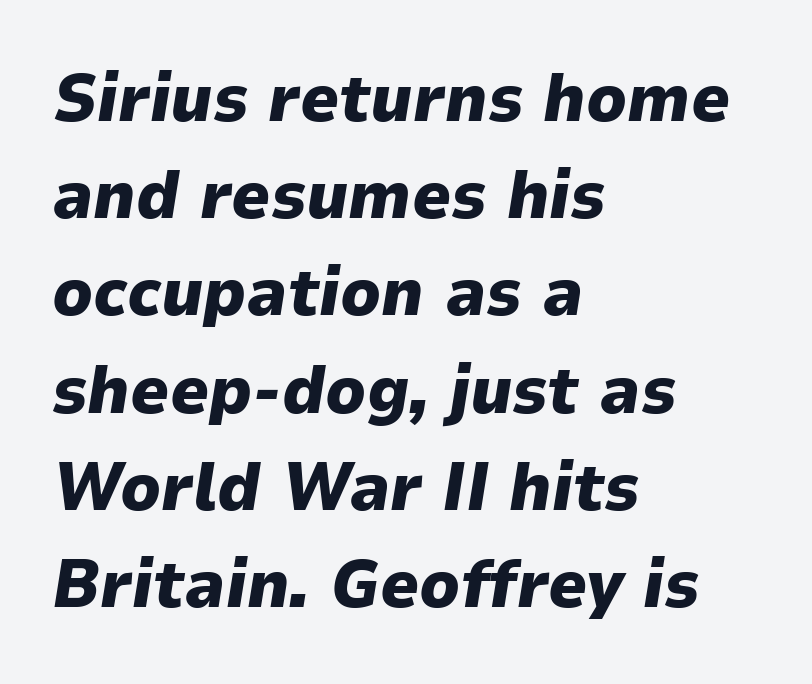
Q: Is the text bold? A: Yes.
Q: Is the text italic (slanted)? A: Yes, it leans right by about 9 degrees.
Q: Is the text underlined? A: No.
Q: How is the paragraph aligned? A: Left-aligned.
Q: Is the spacing between letters normal or unusually wide? A: Normal.
Q: Is the spacing between lines tight, normal or loose? A: Normal.
Q: Width (condensed, normal, or wide)? A: Normal.
Q: Stroke contrast? A: Low.
Q: x-height? A: Medium.
Q: Monospaced? A: No.
